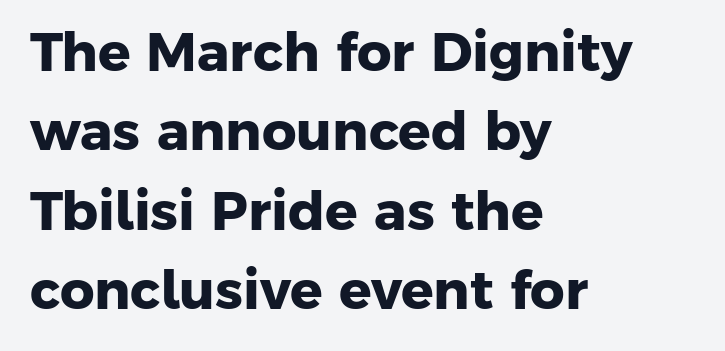
Q: Is the text bold? A: Yes.
Q: Is the typeface a serif or a sans-serif typeface? A: Sans-serif.
Q: Is the text underlined? A: No.
Q: How is the paragraph aligned? A: Left-aligned.
Q: Is the spacing between letters normal or unusually wide? A: Normal.
Q: Is the spacing between lines tight, normal or loose? A: Normal.
Q: Width (condensed, normal, or wide)? A: Normal.
Q: Stroke contrast? A: Low.
Q: x-height? A: Medium.
Q: Monospaced? A: No.
